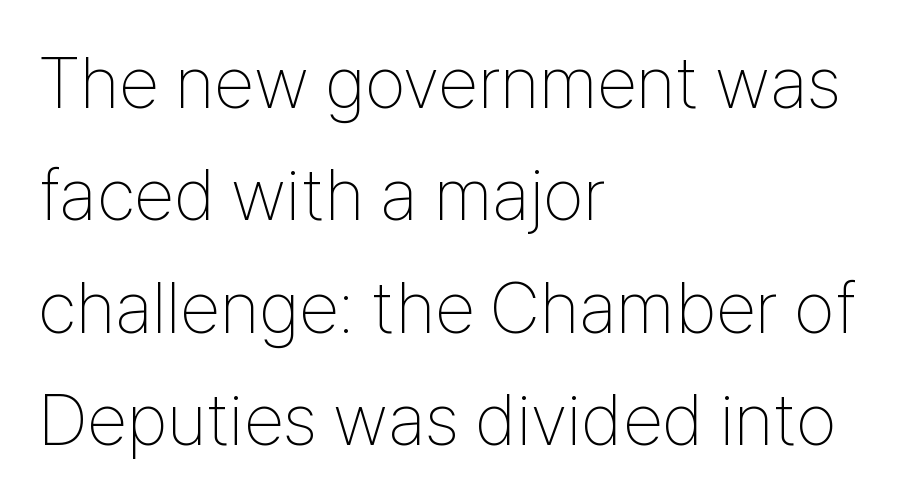
A clean baseline with only descenders dipping below it. Spacing verdict: proportional, widths tailored to each character. Students, note that the glyphs here touch the page at normal intervals. These lines are set flush left with a ragged right edge. The designer left line spacing at the default. Type style note: lacks serifs.
